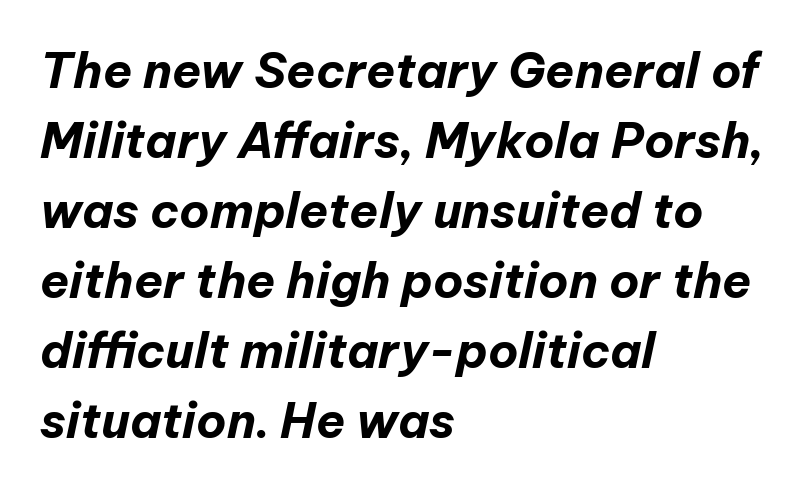
The image shows 48 px bold type, italic (leaning right); set left-aligned, normal line spacing (1.46x), normal letter spacing, not underlined; low stroke contrast and a medium x-height.
